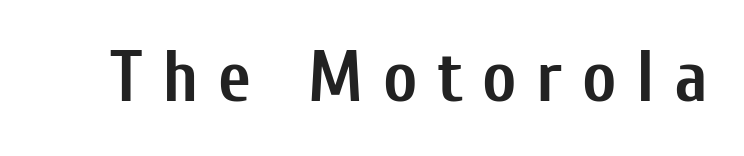
This is the regular roman posture of the typeface. Each letter's strokes conclude bluntly, with no projecting serifs. The space directly below the letters is spotless. Inter-character spacing is expanded well beyond the font's built-in metrics. Thick stems and heavy bowls — unmistakably bold. A typesetter would call this proportional, since set widths differ per character.
